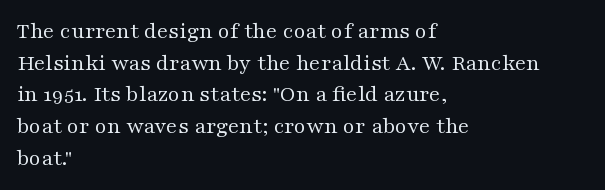
A roman cut, with each character standing at attention. Line spacing here is normal. The text block is weighted toward the left margin, trailing off unevenly rightward. Lines of text with bare space underneath. Nothing unusual about the tracking: characters are spaced as the font intends. A quiet, ordinary-to-light weight characterises the typeface.
